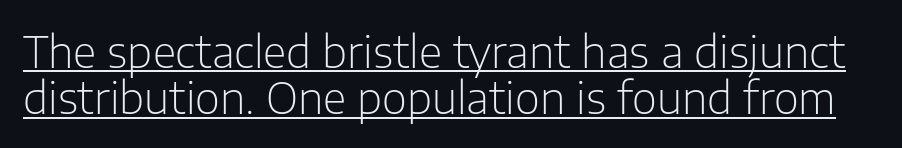
{"serif": "no", "italic": "no", "bold": "no", "weight": "light", "width": "normal", "stroke_contrast": "low", "x_height": "medium", "monospaced": "no", "underline": "yes", "line_spacing": "tight", "line_spacing_ratio": 1.08, "letter_spacing": "normal", "letter_spacing_em": 0.0, "glyph_px": 43}
